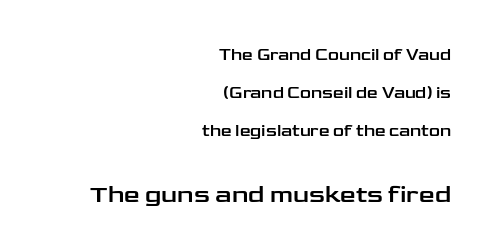
Every stem runs plumb, perpendicular to the baseline. This layout puts the modest block above and the oversized block below. Is the block centered? No — it sits flush against the right margin. Decoration check: the copy has no underline. The passage shown stacks its lines with a broad gap. Each word holds together tightly as a unit, with standard inter-letter gaps.
